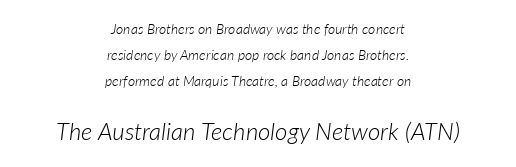
Q: Is the text bold? A: No.
Q: Is the text italic (slanted)? A: Yes, it leans right by about 7 degrees.
Q: Is the text underlined? A: No.
Q: How is the paragraph aligned? A: Centered.
Q: Is the spacing between letters normal or unusually wide? A: Normal.
Q: Which block of text is set in a larger size, the first (top) or the second (bottom)? A: The second (bottom) one.
